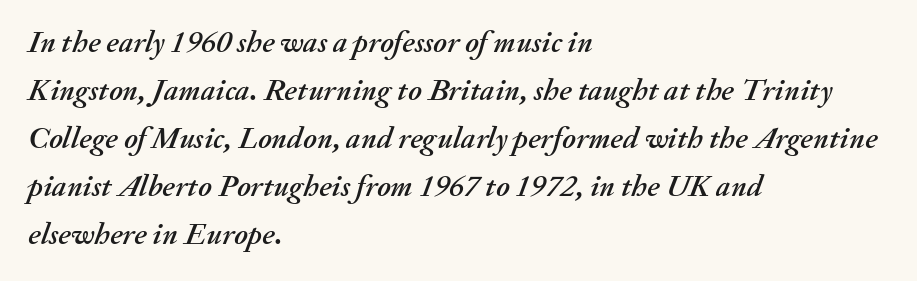
Nothing unusual about the tracking: characters are spaced as the font intends. What's the leading like? Ordinary, nothing unusual. Quick note: underline off. The face used here is proportionally spaced, like ordinary book or web type. Posture: slanted.
